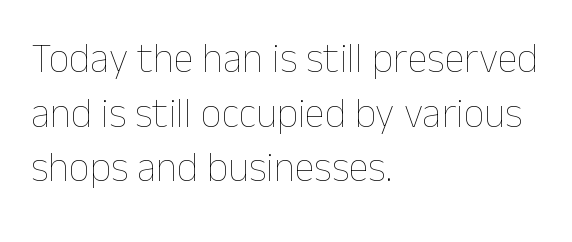
Q: Is the text bold? A: No.
Q: Is the text italic (slanted)? A: No, it is upright.
Q: Is the text underlined? A: No.
Q: How is the paragraph aligned? A: Left-aligned.
Q: Is the spacing between letters normal or unusually wide? A: Normal.
Q: Is the spacing between lines tight, normal or loose? A: Normal.
Q: Width (condensed, normal, or wide)? A: Normal.
Q: Stroke contrast? A: Low.
Q: x-height? A: Medium.
Q: Monospaced? A: No.
